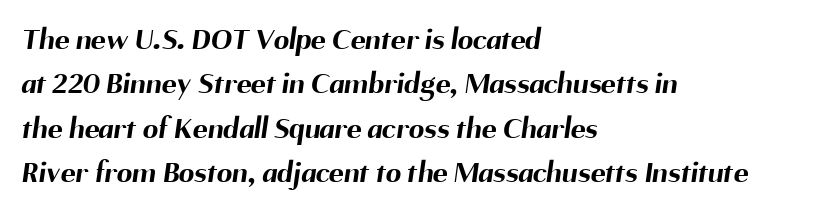
The face used here is rendered with its standard letterfit. Each letter keeps its own natural width here, so spacing adapts to shape. Only glyphs here, with clear space below each row. A dark, heavy texture on the line: the type is bold.
